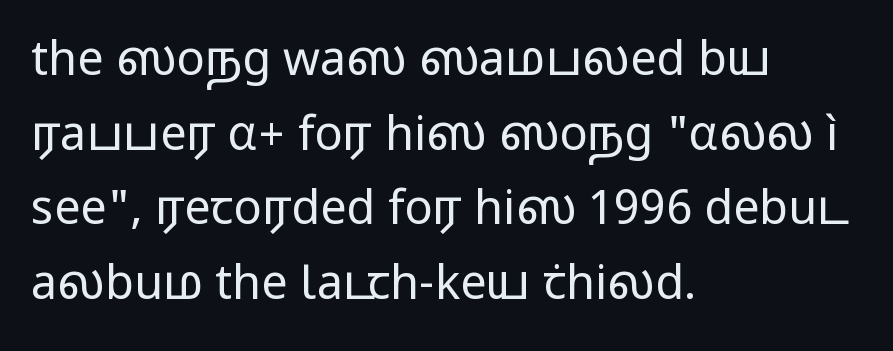
The rendering uses a moderate line-height, typical for paragraphs. Short note: letters normally spaced. The passage shown is typed in a proportional face where columns would drift. Stems and bowls with no extra thickness — not bold.
